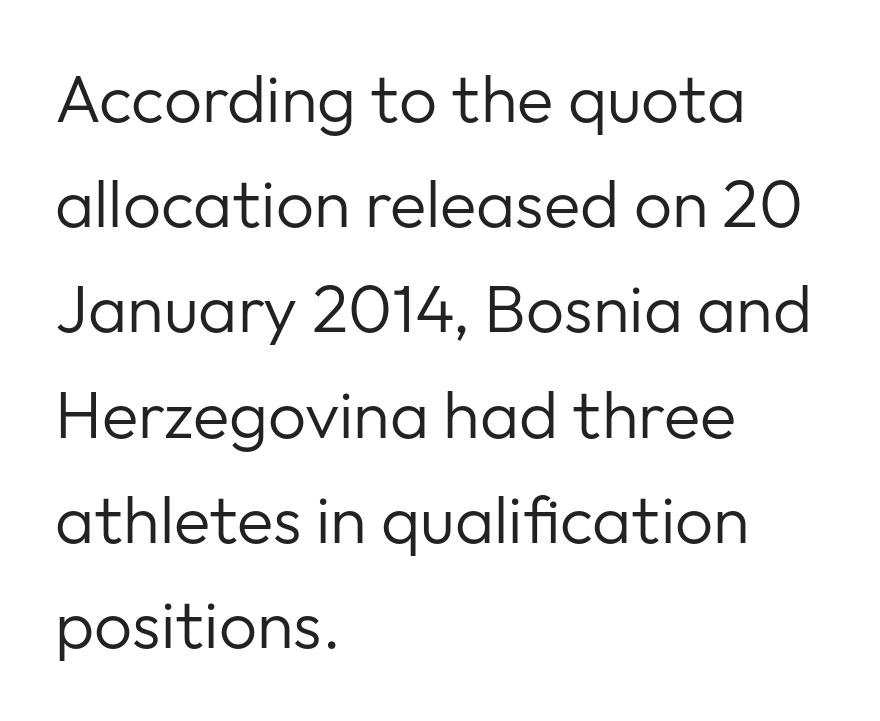
Q: Is the text bold? A: No.
Q: Is the text italic (slanted)? A: No, it is upright.
Q: Is the typeface a serif or a sans-serif typeface? A: Sans-serif.
Q: Is the text underlined? A: No.
Q: How is the paragraph aligned? A: Left-aligned.
Q: Is the spacing between letters normal or unusually wide? A: Normal.
Q: Is the spacing between lines tight, normal or loose? A: Normal.
Q: Width (condensed, normal, or wide)? A: Normal.
Q: Stroke contrast? A: Low.
Q: x-height? A: Medium.
Q: Monospaced? A: No.
